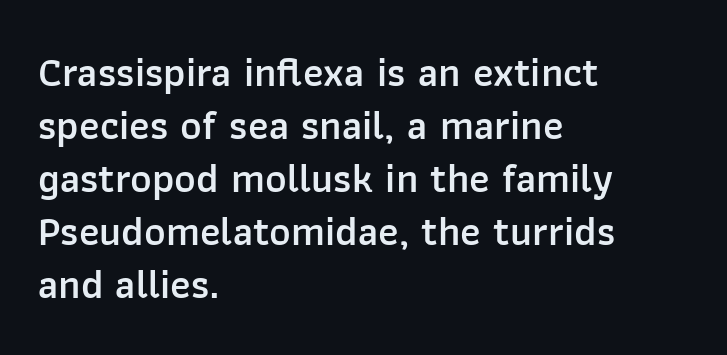
The image shows 41 px semibold sans-serif type, upright; set left-aligned, normal line spacing (1.29x), normal letter spacing, not underlined; low stroke contrast and a medium x-height.
